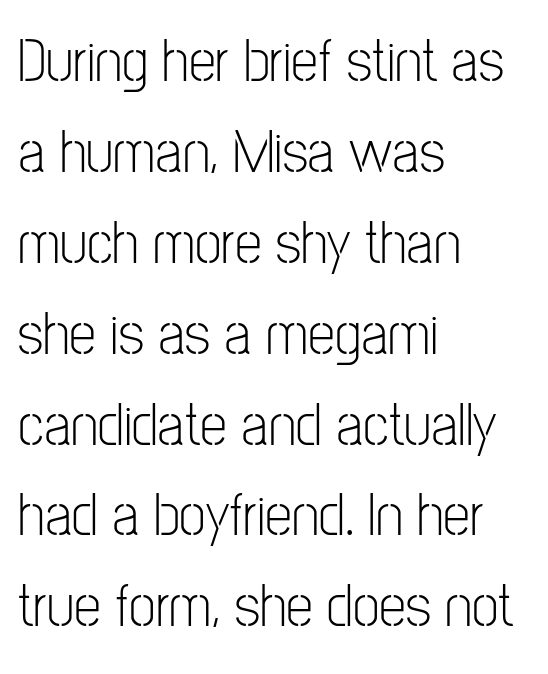
A typesetter would call this zero additional tracking. Underline: absent. A light-to-regular cut is what we see here. Designer's note — italics off, roman on.
